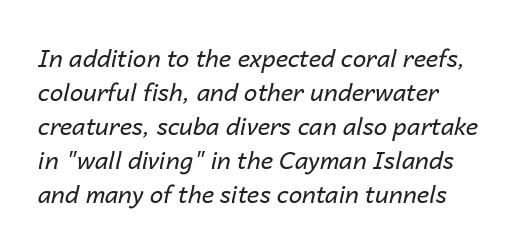
Q: Is the text bold? A: No.
Q: Is the text italic (slanted)? A: Yes, it leans right by about 14 degrees.
Q: Is the text underlined? A: No.
Q: How is the paragraph aligned? A: Left-aligned.
Q: Is the spacing between letters normal or unusually wide? A: Normal.
Q: Is the spacing between lines tight, normal or loose? A: Normal.
